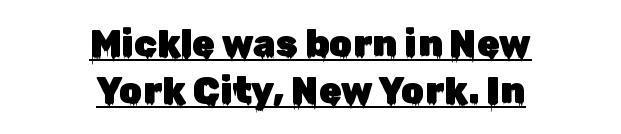
The image shows 37 px sans-serif type, upright; set centered, normal line spacing (1.27x), normal letter spacing, underlined; low stroke contrast and a medium x-height.
